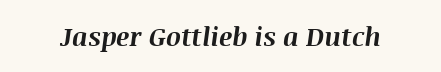
Q: Is the text bold? A: Yes.
Q: Is the text italic (slanted)? A: Yes, it leans right by about 8 degrees.
Q: Is the text underlined? A: No.
Q: Is the spacing between letters normal or unusually wide? A: Normal.
